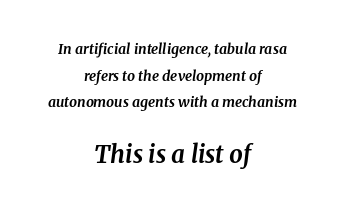
{"italic": "yes", "lean": "right", "slant_degrees": 8, "bold": "yes", "underline": "no", "align": "center", "line_spacing": "loose", "line_spacing_ratio": 1.91, "letter_spacing": "normal", "letter_spacing_em": 0.0, "larger_block": "second", "size_ratio": 1.71, "glyph_px": 24}
